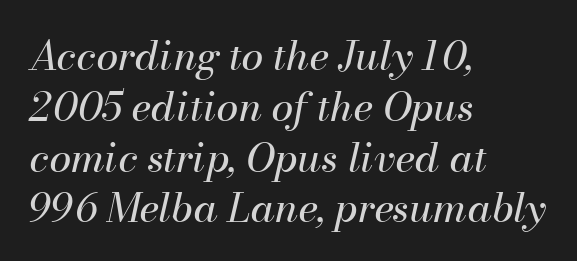
The image shows 40 px regular-weight type, italic (leaning right); set left-aligned, normal line spacing (1.27x), normal letter spacing, not underlined; medium stroke contrast and a small x-height.
